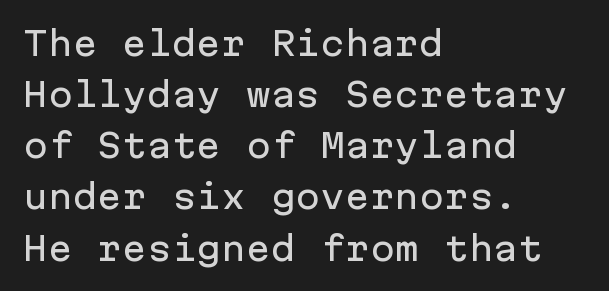
Q: Is the text italic (slanted)? A: No, it is upright.
Q: Is the typeface a serif or a sans-serif typeface? A: Sans-serif.
Q: Is the text underlined? A: No.
Q: How is the paragraph aligned? A: Left-aligned.
Q: Is the spacing between letters normal or unusually wide? A: Normal.
Q: Is the spacing between lines tight, normal or loose? A: Normal.
Q: Width (condensed, normal, or wide)? A: Normal.
Q: Stroke contrast? A: Low.
Q: x-height? A: Medium.
Q: Monospaced? A: Yes.
